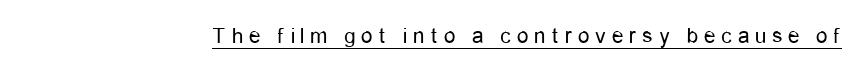
Is the type heavy? It reads as light-to-regular instead. Underlining? Definitely there. Is the letter spacing exaggerated? Yes — the characters are pushed far apart. It's the straight-up-and-down kind of type.
